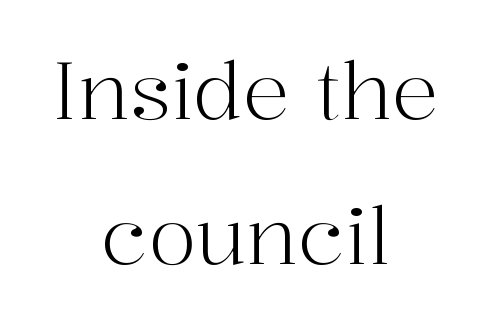
{"serif": "yes", "italic": "no", "bold": "no", "weight": "light", "width": "normal", "stroke_contrast": "high", "x_height": "medium", "monospaced": "no", "underline": "no", "align": "center", "line_spacing_ratio": 1.84, "letter_spacing": "normal", "letter_spacing_em": 0.0, "glyph_px": 79}
